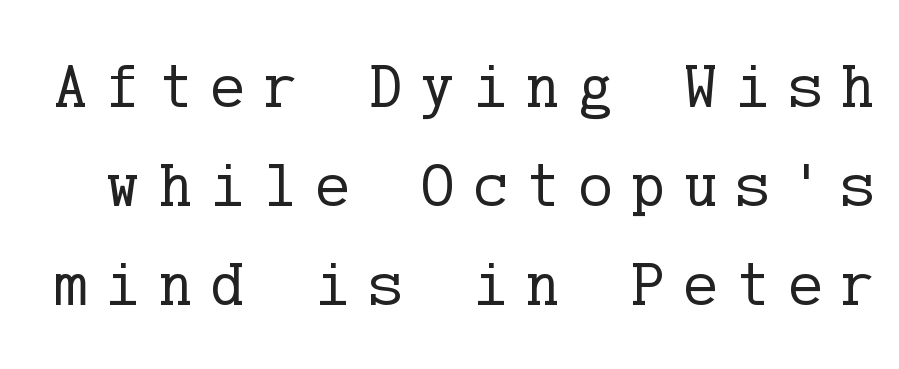
The image shows 64 px regular-weight serif type, upright; set normal line spacing (1.55x), unusually wide letter spacing (+0.29 em), not underlined; low stroke contrast and a medium x-height.
